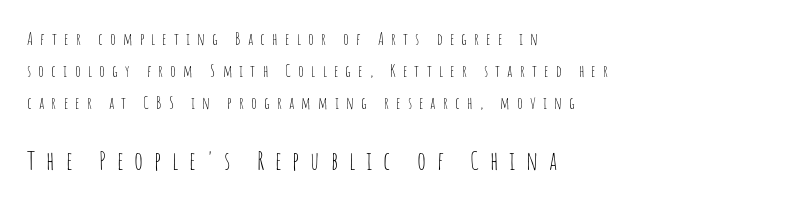
Q: Is the text bold? A: No.
Q: Is the text italic (slanted)? A: No, it is upright.
Q: Is the text underlined? A: No.
Q: How is the paragraph aligned? A: Left-aligned.
Q: Is the spacing between letters normal or unusually wide? A: Unusually wide.
Q: Which block of text is set in a larger size, the first (top) or the second (bottom)? A: The second (bottom) one.
